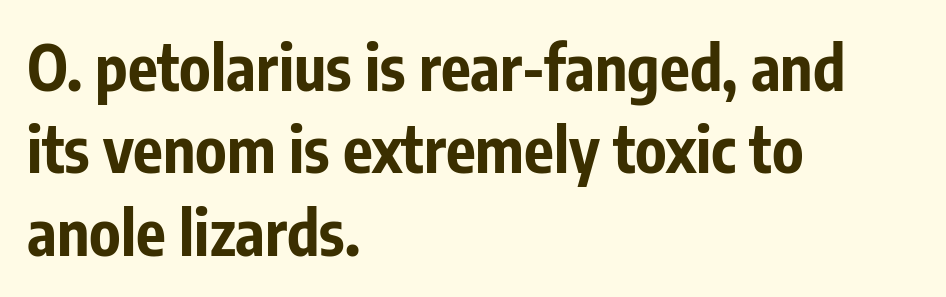
The rendering keeps characters at their native spacing. Thick stems and heavy bowls — unmistakably bold. Characters remain perfectly vertical along every line. Successive baselines arrive at the customary interval.
